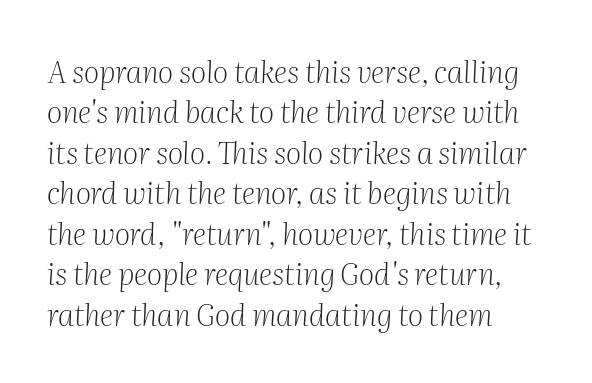
{"serif": "yes", "italic": "yes", "lean": "right", "slant_degrees": 2, "bold": "no", "weight": "light", "width": "normal", "stroke_contrast": "medium", "x_height": "medium", "monospaced": "no", "underline": "no", "align": "left", "line_spacing": "normal", "line_spacing_ratio": 1.35, "letter_spacing": "normal", "letter_spacing_em": 0.0, "glyph_px": 30}
